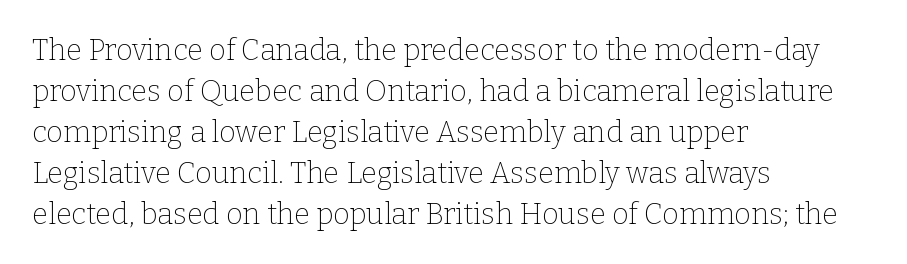
Glance below the letters and you will spot only blank space. Vertical spacing — default. A roman cut, with each character standing at attention. Typeset ragged right — the left edge is the straight one. Is this a fixed-width face? No — the glyphs have proportional, varying widths. A typesetter would label this face a serif.
